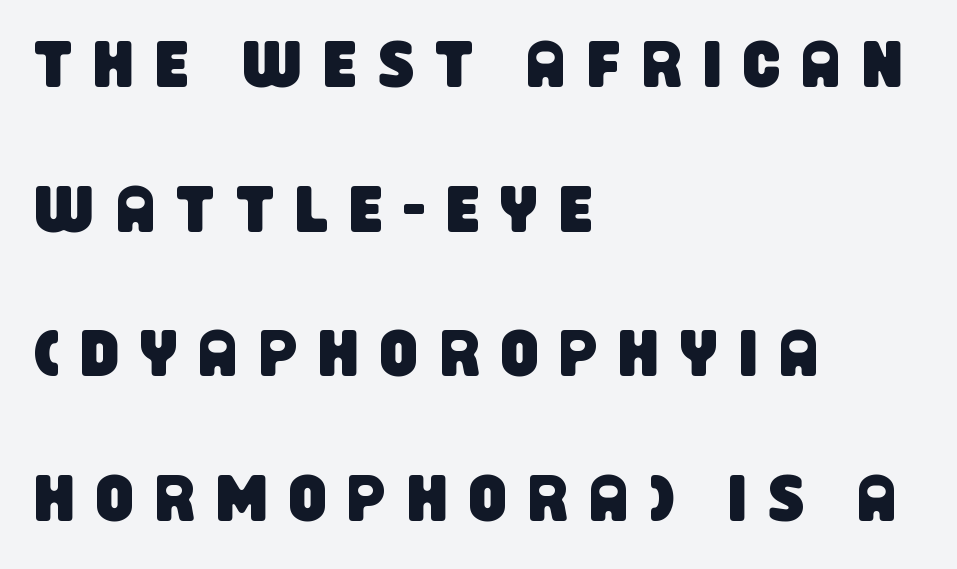
The face used here is proportionally spaced, like ordinary book or web type. Teacher's note: observe the even left margin — that is flush-left alignment. Grotesque or geometric, the face here clearly has no serifs. A great deal of white space separates one row of letters from the next. Descenders are the only things crossing below the line.
